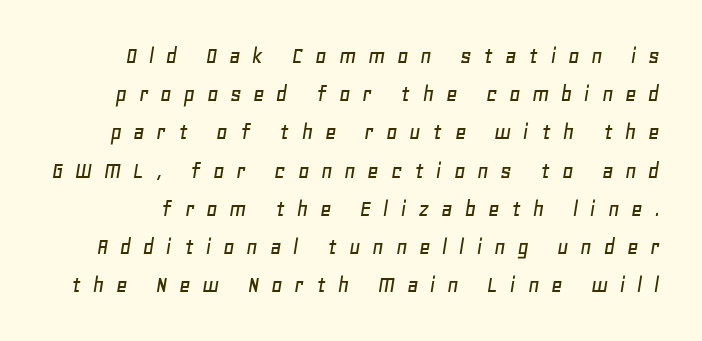
The image shows 25 px text type, italic (leaning right); set normal line spacing (1.53x), unusually wide letter spacing (+0.46 em), not underlined.
